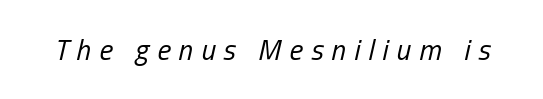
The image shows 29 px regular-weight, condensed type, italic (leaning right); set unusually wide letter spacing (+0.28 em), not underlined; low stroke contrast and a medium x-height.
